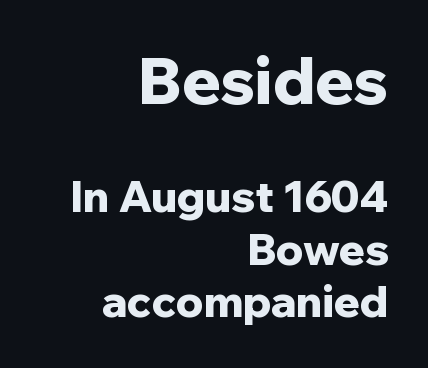
{"serif": "no", "italic": "no", "bold": "yes", "weight": "bold", "width": "normal", "stroke_contrast": "low", "x_height": "medium", "monospaced": "no", "underline": "no", "align": "right", "line_spacing_ratio": 1.22, "letter_spacing": "normal", "letter_spacing_em": 0.0, "larger_block": "first", "size_ratio": 1.49, "glyph_px": 64}
